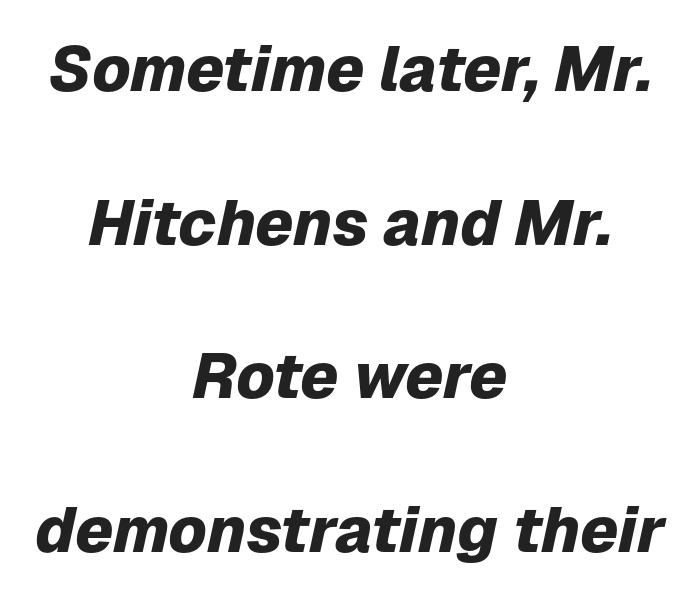
The image shows 64 px heavy type, italic (leaning right); set centered, loose line spacing (2.4x), normal letter spacing, not underlined; low stroke contrast and a medium x-height.
